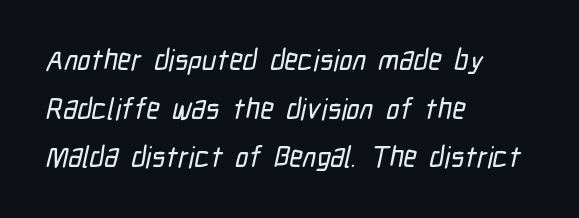
The image shows 29 px condensed sans-serif type; set left-aligned, normal line spacing (1.68x), normal letter spacing, not underlined; low stroke contrast and a medium x-height.
